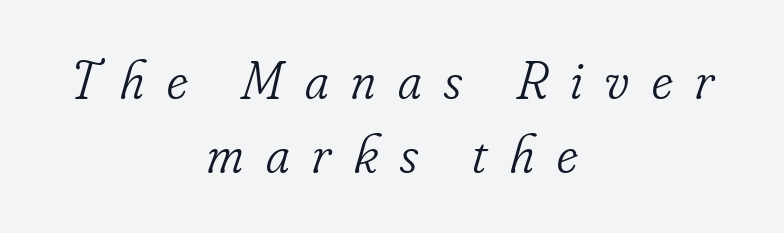
The image shows 55 px light, condensed serif type, italic (leaning right); set centered, normal line spacing (1.34x), unusually wide letter spacing (+0.41 em), not underlined; low stroke contrast and a small x-height.
